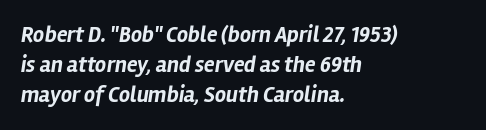
Regular leading. This rendering uses left alignment, leaving the right contour irregular. Tall strokes in this sample are angled rather than plumb. Unmarked baselines from the first word to the last.
